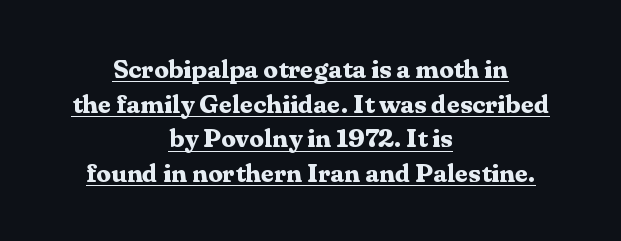
{"italic": "no", "bold": "yes", "underline": "yes", "align": "center", "line_spacing": "normal", "line_spacing_ratio": 1.33, "letter_spacing": "normal", "letter_spacing_em": 0.0, "glyph_px": 26}
